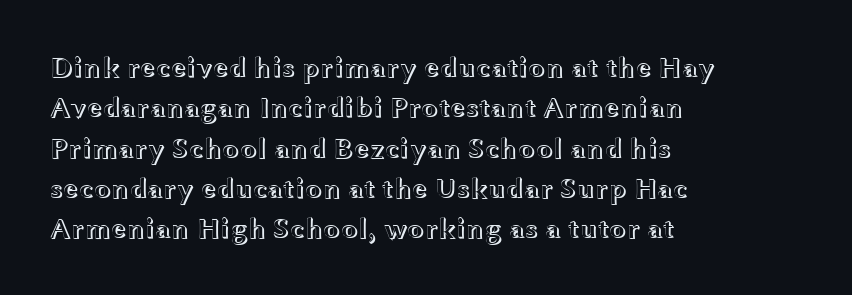
{"italic": "no", "width": "wide", "x_height": "medium", "monospaced": "no", "underline": "no", "align": "left", "line_spacing": "normal", "line_spacing_ratio": 1.44, "letter_spacing": "normal", "letter_spacing_em": 0.0, "glyph_px": 28}
